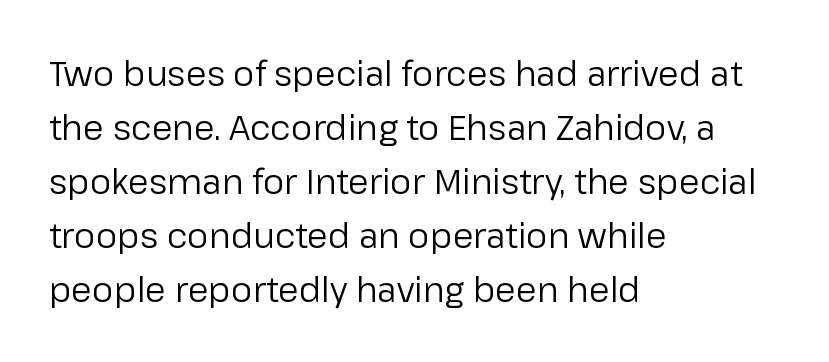
The image shows 34 px regular-weight sans-serif type, upright; set left-aligned, normal line spacing (1.59x), normal letter spacing, not underlined; low stroke contrast and a medium x-height.
